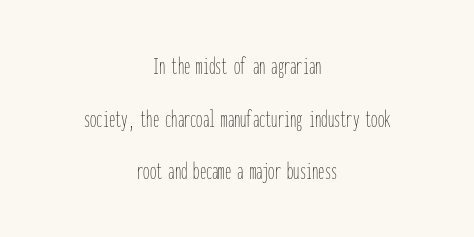
Q: Is the text bold? A: No.
Q: Is the text italic (slanted)? A: No, it is upright.
Q: Is the text underlined? A: No.
Q: How is the paragraph aligned? A: Centered.
Q: Is the spacing between letters normal or unusually wide? A: Normal.
Q: Is the spacing between lines tight, normal or loose? A: Loose.
